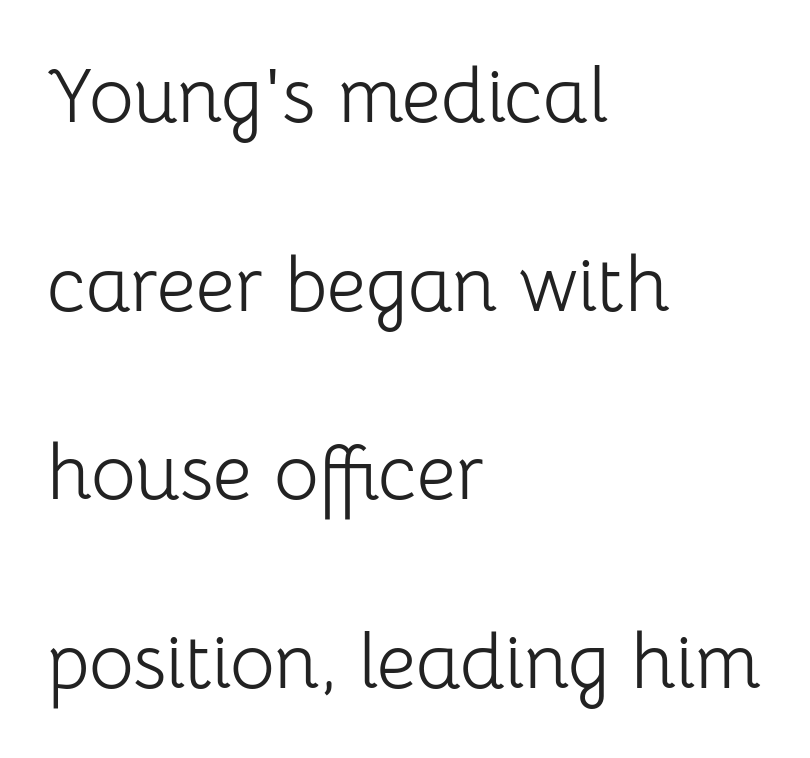
The typeface has the unassuming heft of standard copy or less. The face used here is a sans, in the tradition of grotesques and geometrics. Do the characters align in a grid? No, the font is proportional. The lines are spread far apart with generous leading. Honestly, the letter spacing is just normal — you wouldn't notice it.
